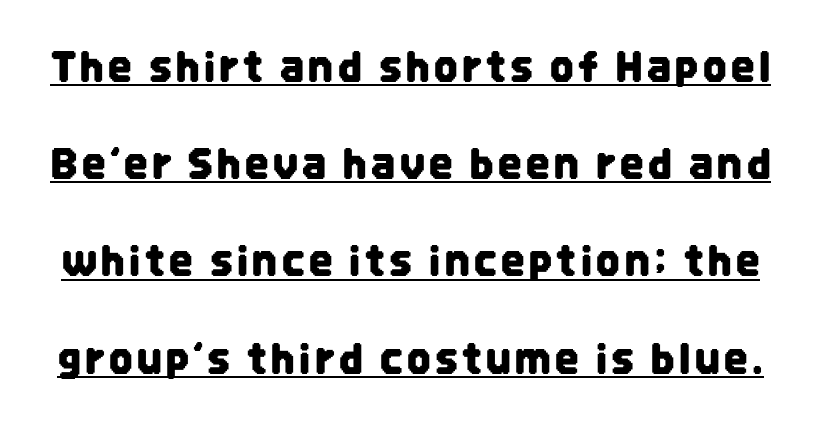
Q: Is the text italic (slanted)? A: No, it is upright.
Q: Is the typeface a serif or a sans-serif typeface? A: Sans-serif.
Q: Is the text underlined? A: Yes.
Q: Is the spacing between lines tight, normal or loose? A: Loose.
Q: Width (condensed, normal, or wide)? A: Condensed.
Q: Stroke contrast? A: Low.
Q: x-height? A: Large.
Q: Monospaced? A: No.
